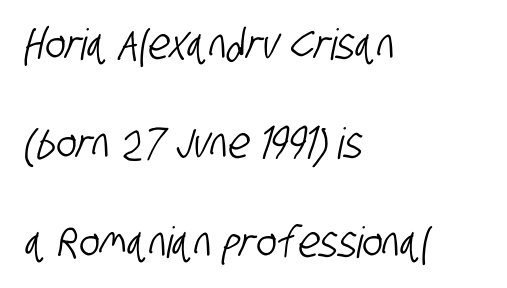
{"serif": "no", "width": "condensed", "stroke_contrast": "low", "x_height": "large", "monospaced": "no", "underline": "no", "align": "left", "line_spacing": "loose", "line_spacing_ratio": 2.3, "letter_spacing": "normal", "letter_spacing_em": 0.0, "glyph_px": 43}
